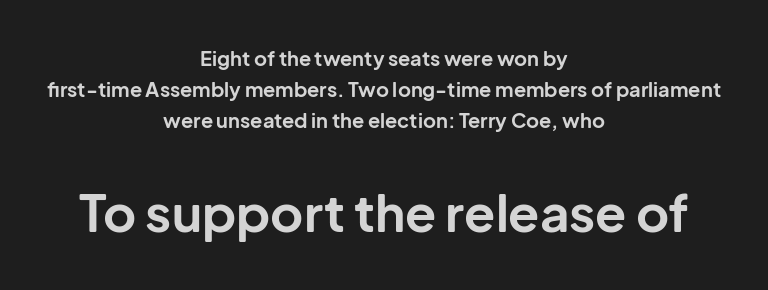
{"serif": "no", "italic": "no", "bold": "yes", "weight": "bold", "width": "normal", "stroke_contrast": "low", "x_height": "medium", "monospaced": "no", "underline": "no", "align": "center", "line_spacing": "normal", "line_spacing_ratio": 1.56, "letter_spacing": "normal", "letter_spacing_em": 0.0, "larger_block": "second", "size_ratio": 2.55, "glyph_px": 51}
